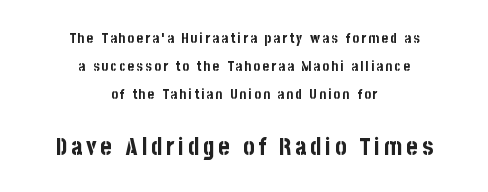
Q: Is the text bold? A: Yes.
Q: Is the text italic (slanted)? A: No, it is upright.
Q: Is the text underlined? A: No.
Q: How is the paragraph aligned? A: Centered.
Q: Is the spacing between lines tight, normal or loose? A: Loose.
Q: Which block of text is set in a larger size, the first (top) or the second (bottom)? A: The second (bottom) one.
